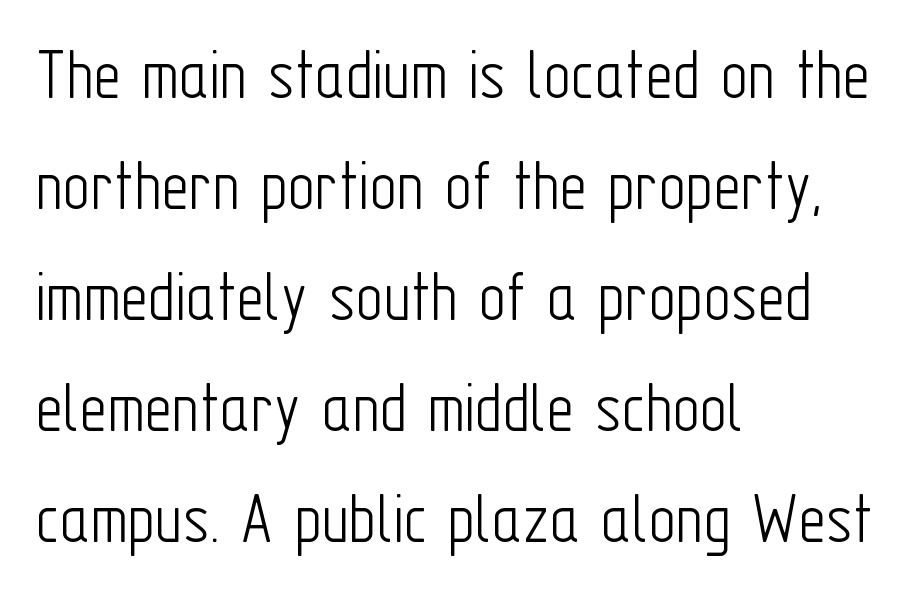
The image shows 75 px light, condensed sans-serif type, upright; set left-aligned, normal line spacing (1.48x), normal letter spacing, not underlined; low stroke contrast and a medium x-height.
